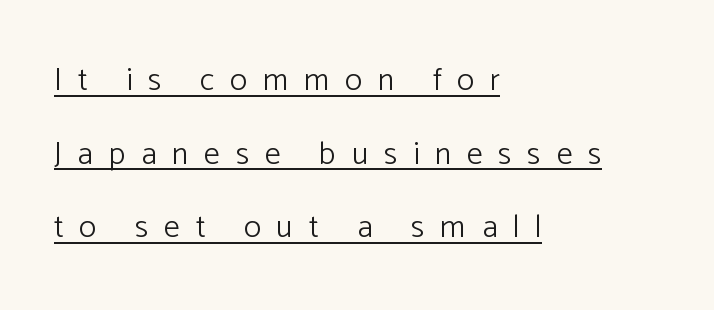
The image shows 32 px light sans-serif type, upright; set left-aligned, loose line spacing (2.3x), unusually wide letter spacing (+0.49 em), underlined; low stroke contrast and a medium x-height.
